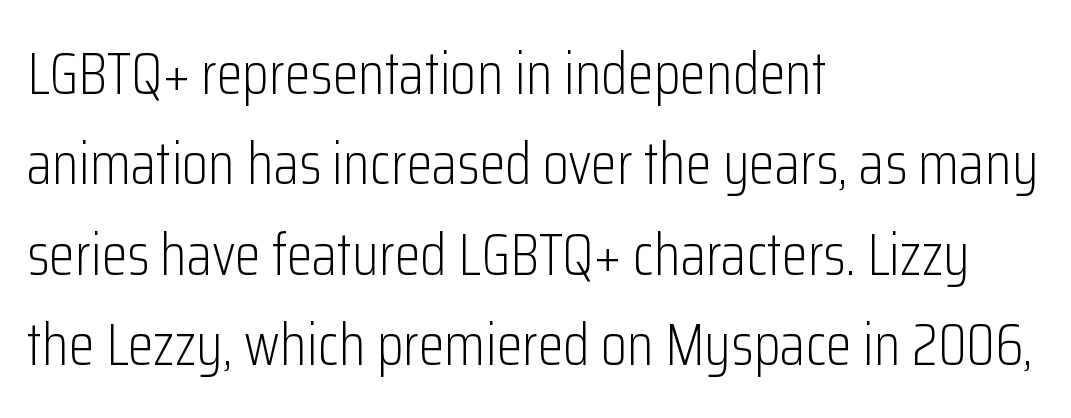
Spacing between characters is what you'd get straight out of the box. Bare-footed words on every line. Line spacing here is normal. Heft: none added — not bold. The passage is arranged the way most books set body copy — flush left.
